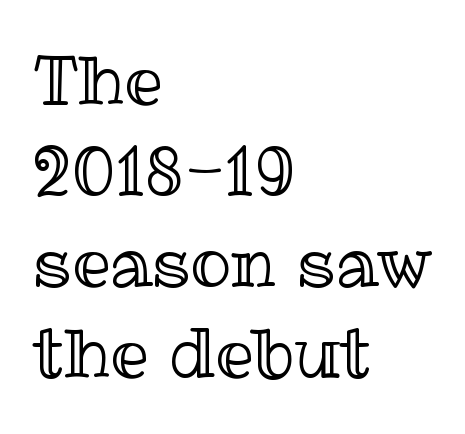
{"italic": "no", "width": "normal", "x_height": "medium", "monospaced": "no", "underline": "no", "align": "left", "line_spacing": "normal", "line_spacing_ratio": 1.34, "letter_spacing": "normal", "letter_spacing_em": 0.0, "glyph_px": 68}
